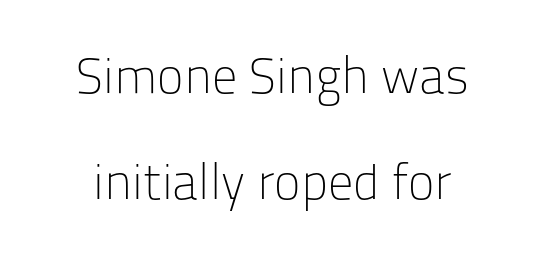
The image shows 50 px light sans-serif type, upright; set loose line spacing (2.13x), normal letter spacing, not underlined; low stroke contrast and a medium x-height.
